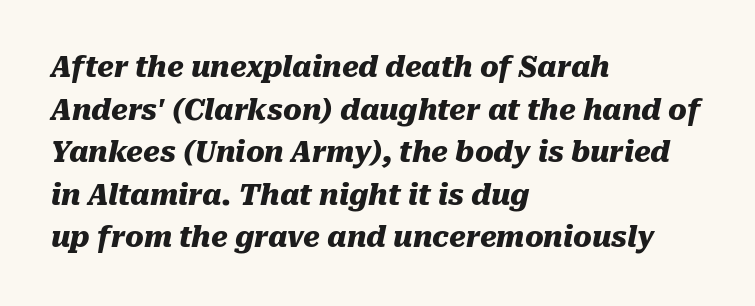
The image shows 28 px heavy type, italic (leaning right); set left-aligned, normal line spacing (1.52x), normal letter spacing, not underlined; medium stroke contrast and a medium x-height.
